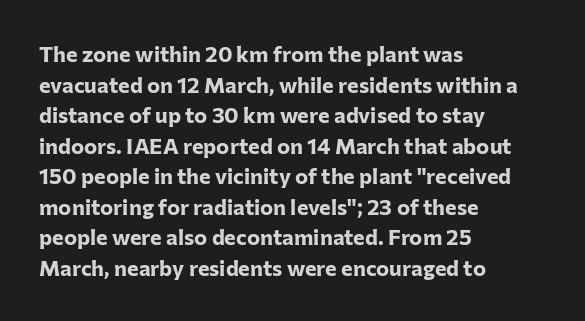
If you drew a line through each stem, it would be perfectly vertical. A normal amount of white space separates one row of letters from the next. Unmarked baselines from the first word to the last. Pretty heavy lettering here — definitely bold. The paragraph has a hard left edge and a soft right edge. These lines keep a tight, regular rhythm from letter to letter.
